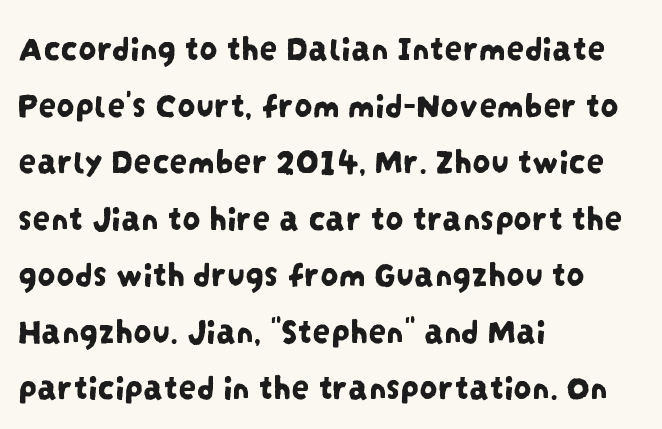
The image shows 36 px condensed sans-serif type; set left-aligned, normal line spacing (1.57x), normal letter spacing, not underlined; low stroke contrast and a large x-height.
